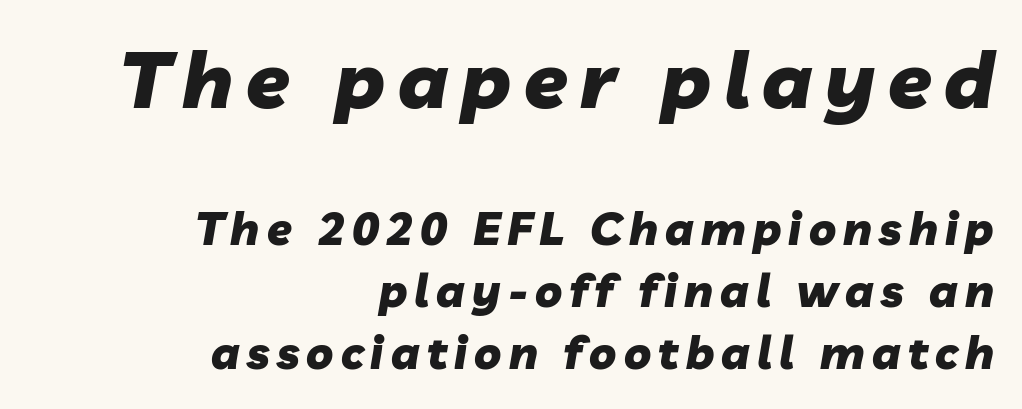
{"italic": "yes", "lean": "right", "slant_degrees": 10, "bold": "yes", "weight": "heavy", "width": "normal", "stroke_contrast": "low", "x_height": "medium", "monospaced": "no", "underline": "no", "align": "right", "line_spacing": "normal", "line_spacing_ratio": 1.37, "larger_block": "first", "size_ratio": 1.76, "glyph_px": 79}
